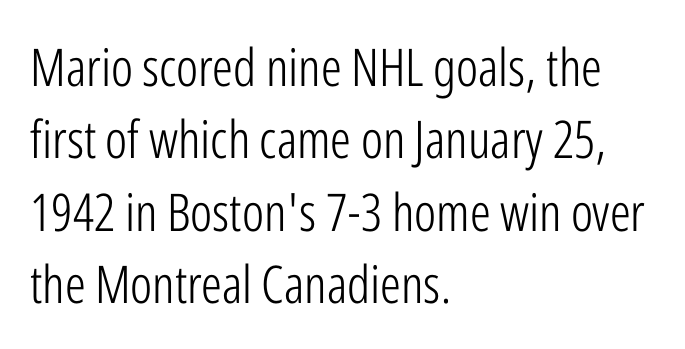
The image shows 52 px light, condensed sans-serif type, upright; set left-aligned, normal line spacing (1.39x), normal letter spacing, not underlined; low stroke contrast and a medium x-height.
